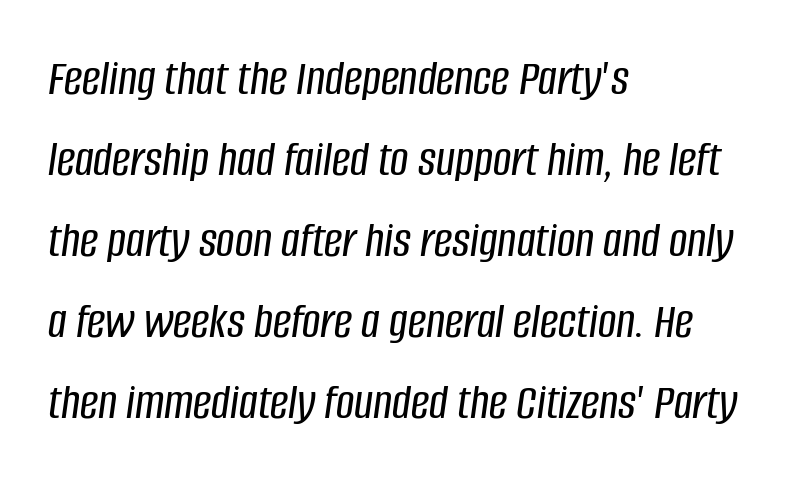
Q: Is the text italic (slanted)? A: Yes, it leans right by about 8 degrees.
Q: Is the text underlined? A: No.
Q: How is the paragraph aligned? A: Left-aligned.
Q: Is the spacing between letters normal or unusually wide? A: Normal.
Q: Is the spacing between lines tight, normal or loose? A: Normal.
Q: Width (condensed, normal, or wide)? A: Condensed.
Q: Stroke contrast? A: Low.
Q: x-height? A: Large.
Q: Monospaced? A: No.
